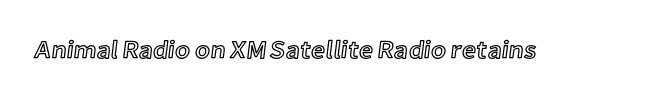
{"underline": "no", "letter_spacing": "normal", "letter_spacing_em": 0.0, "glyph_px": 25}
